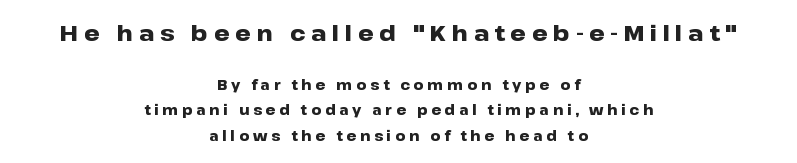
The image shows 22 px bold type, upright; set centered, line spacing 1.83x, unusually wide letter spacing (+0.26 em), not underlined; the first (top) block is 1.57x larger.
